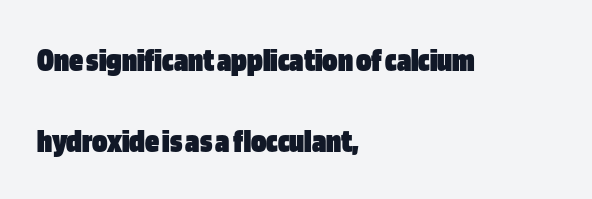
These lines are rendered in a variable-pitch font. The glyphs are unaccompanied by any horizontal stroke below them. A full-strength bold gives these letters their thick strokes. A great deal of white space separates one row of letters from the next. If you drew a line through each stem, it would be perfectly vertical. The line texture is even and compact thanks to regular tracking.
